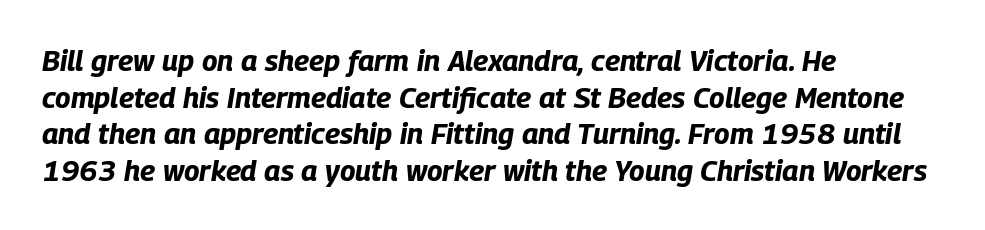
The image shows 29 px bold, condensed type, italic (leaning right); set left-aligned, normal line spacing (1.26x), normal letter spacing, not underlined; low stroke contrast and a large x-height.
